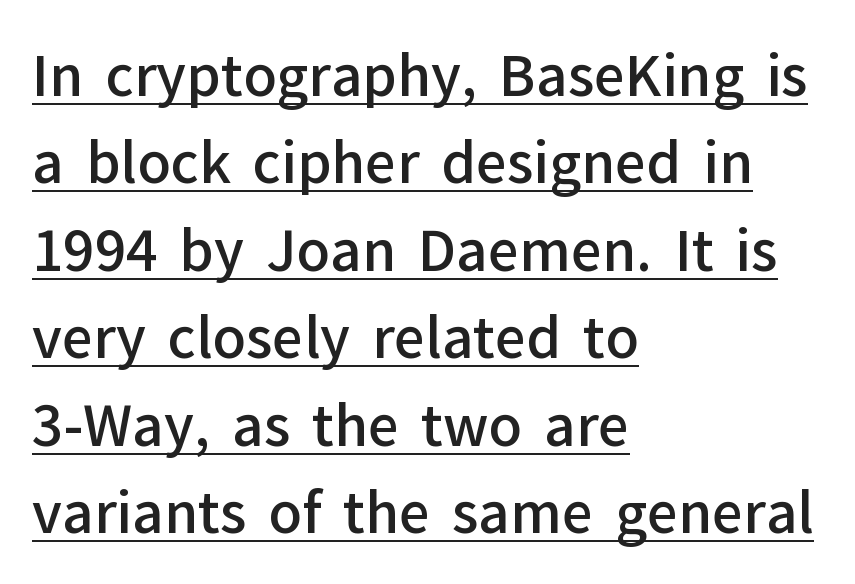
Typesetter's note: demi weight, one step under bold. Each line of the rendering has a horizontal stroke beneath the glyphs. How would I describe the line gaps? Plain and ordinary. These lines were composed using upright roman letters. These lines are set flush left with a ragged right edge. A sans-serif font was chosen for this passage.
